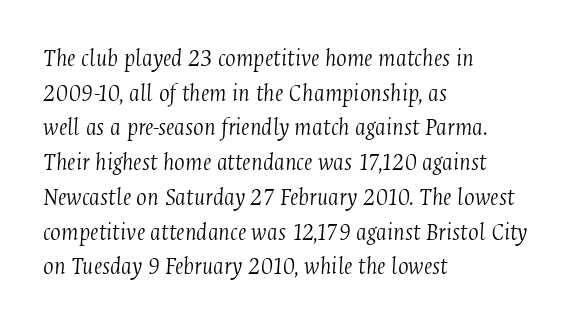
{"italic": "yes", "lean": "right", "slant_degrees": 4, "bold": "no", "underline": "no", "align": "left", "line_spacing": "normal", "line_spacing_ratio": 1.39, "letter_spacing": "normal", "letter_spacing_em": 0.0, "glyph_px": 25}
